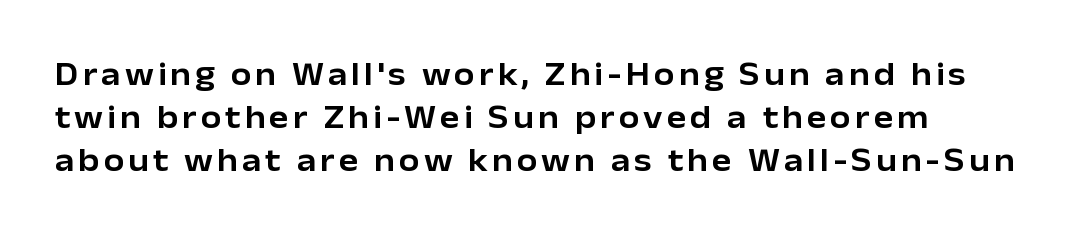
{"serif": "no", "italic": "no", "width": "normal", "stroke_contrast": "low", "x_height": "medium", "monospaced": "no", "underline": "no", "align": "left", "line_spacing": "normal", "line_spacing_ratio": 1.3, "glyph_px": 33}
